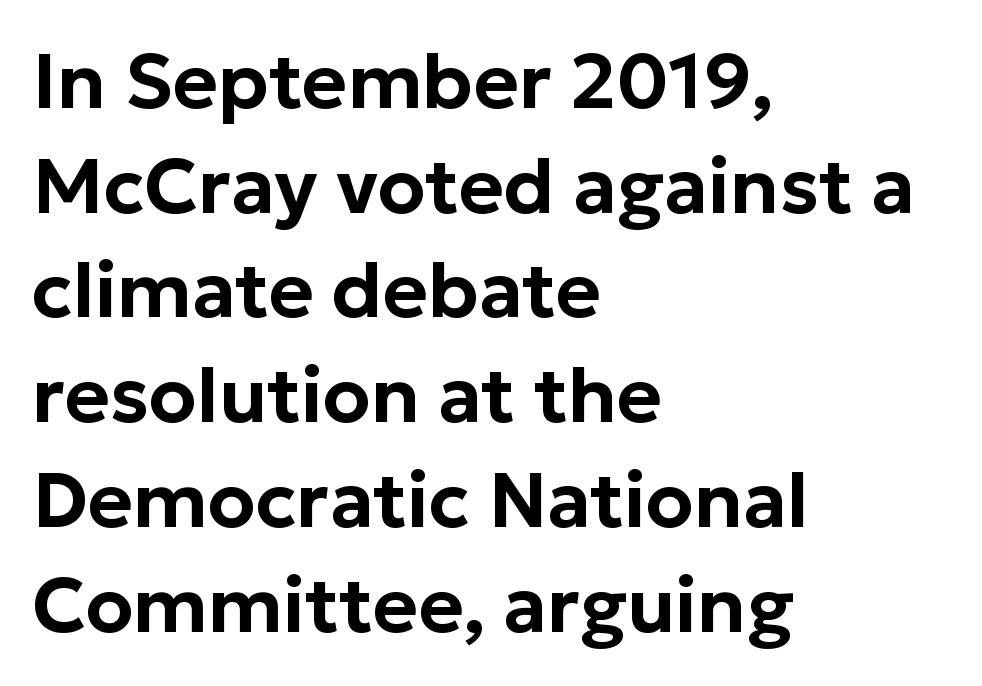
The image shows 77 px sans-serif type, upright; set left-aligned, normal line spacing (1.36x), normal letter spacing, not underlined; low stroke contrast and a medium x-height.
